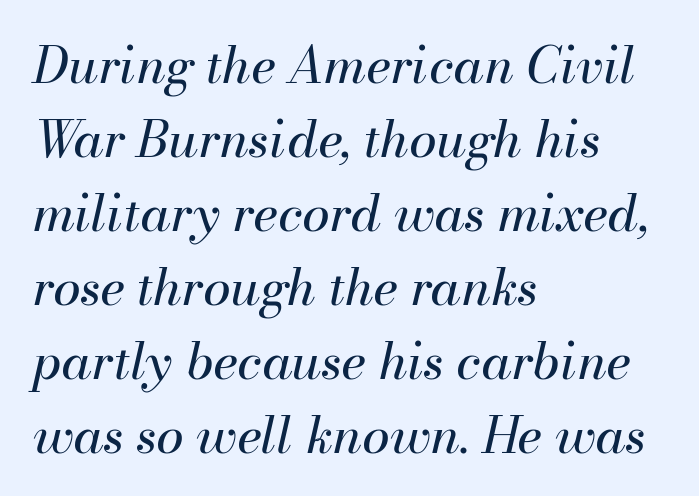
Q: Is the text bold? A: No.
Q: Is the text italic (slanted)? A: Yes, it leans right by about 13 degrees.
Q: Is the text underlined? A: No.
Q: How is the paragraph aligned? A: Left-aligned.
Q: Is the spacing between letters normal or unusually wide? A: Normal.
Q: Is the spacing between lines tight, normal or loose? A: Normal.
Q: Width (condensed, normal, or wide)? A: Normal.
Q: Stroke contrast? A: Medium.
Q: x-height? A: Small.
Q: Monospaced? A: No.
